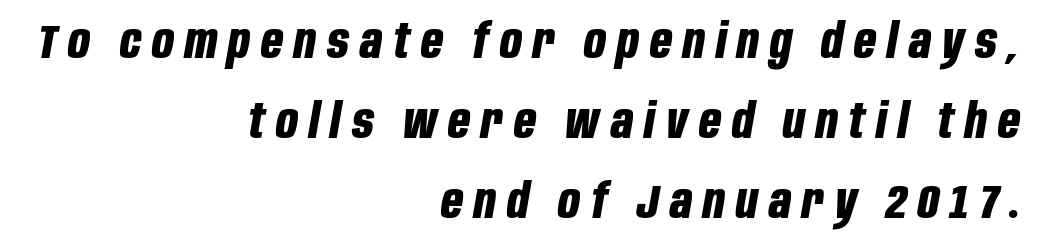
The area under the type is left untouched. Inter-character spacing is expanded well beyond the font's built-in metrics. The paragraph shown leans on its right margin. Quick note: italic. Summary of weight: heavy, a full bold.
